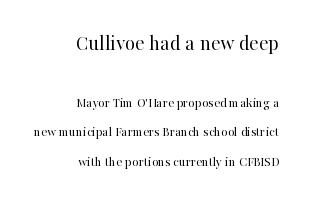
{"italic": "no", "bold": "no", "underline": "no", "align": "right", "line_spacing": "loose", "line_spacing_ratio": 2.1, "letter_spacing": "normal", "letter_spacing_em": 0.0, "larger_block": "first", "size_ratio": 1.57, "glyph_px": 22}
